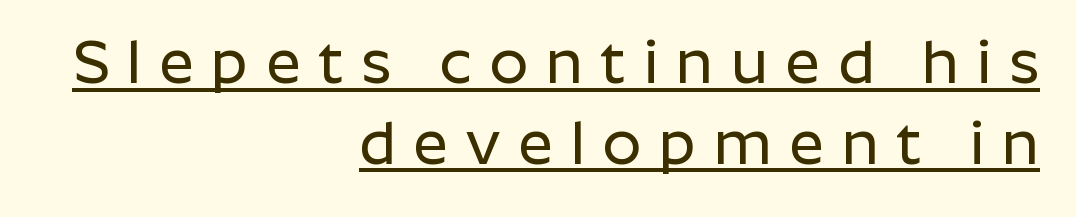
This sample has the flowing, uneven cadence of proportional lettering. A typesetter would call this leading conventional body-copy spacing. The paragraph has a hard right edge and a soft left edge. A baseline rule has been typeset under these characters. The type is letterspaced generously, with wide tracking.
